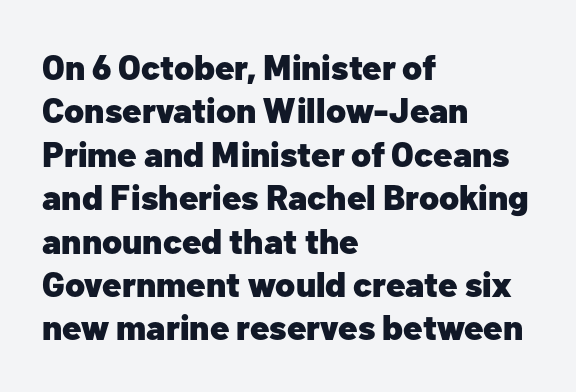
The image shows 35 px heavy sans-serif type, upright; set left-aligned, line spacing 1.24x, normal letter spacing, not underlined; low stroke contrast and a medium x-height.
